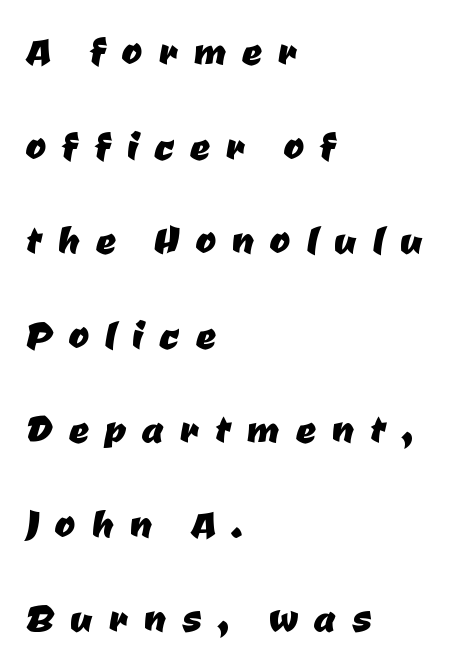
Q: Is the typeface a serif or a sans-serif typeface? A: Sans-serif.
Q: Is the text underlined? A: No.
Q: How is the paragraph aligned? A: Left-aligned.
Q: Is the spacing between letters normal or unusually wide? A: Unusually wide.
Q: Is the spacing between lines tight, normal or loose? A: Loose.
Q: Width (condensed, normal, or wide)? A: Normal.
Q: Stroke contrast? A: Low.
Q: x-height? A: Medium.
Q: Monospaced? A: No.
